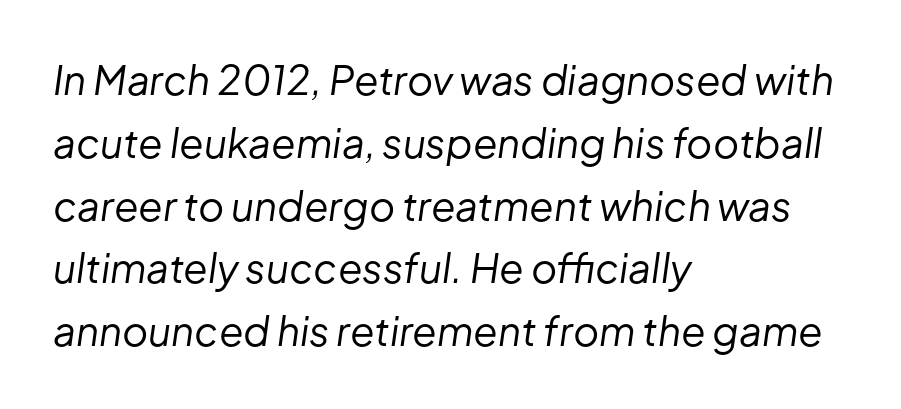
Q: Is the text bold? A: No.
Q: Is the text italic (slanted)? A: Yes, it leans right by about 8 degrees.
Q: Is the text underlined? A: No.
Q: How is the paragraph aligned? A: Left-aligned.
Q: Is the spacing between letters normal or unusually wide? A: Normal.
Q: Is the spacing between lines tight, normal or loose? A: Normal.
Q: Width (condensed, normal, or wide)? A: Normal.
Q: Stroke contrast? A: Low.
Q: x-height? A: Medium.
Q: Monospaced? A: No.
